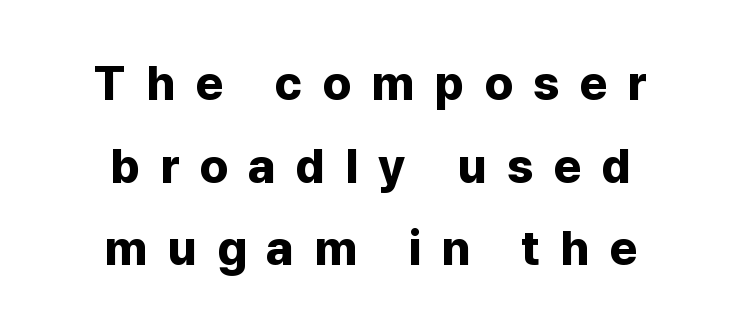
Q: Is the text bold? A: Yes.
Q: Is the text italic (slanted)? A: No, it is upright.
Q: Is the typeface a serif or a sans-serif typeface? A: Sans-serif.
Q: Is the text underlined? A: No.
Q: How is the paragraph aligned? A: Centered.
Q: Is the spacing between letters normal or unusually wide? A: Unusually wide.
Q: Width (condensed, normal, or wide)? A: Normal.
Q: Stroke contrast? A: Low.
Q: x-height? A: Medium.
Q: Monospaced? A: No.
